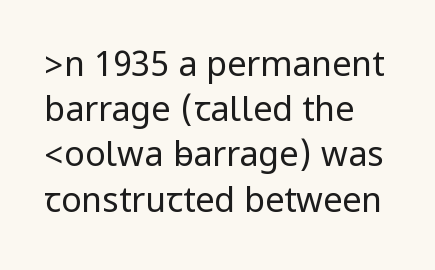
Q: Is the text bold? A: No.
Q: Is the text italic (slanted)? A: No, it is upright.
Q: Is the typeface a serif or a sans-serif typeface? A: Sans-serif.
Q: Is the text underlined? A: No.
Q: How is the paragraph aligned? A: Left-aligned.
Q: Is the spacing between letters normal or unusually wide? A: Normal.
Q: Is the spacing between lines tight, normal or loose? A: Normal.
Q: Width (condensed, normal, or wide)? A: Condensed.
Q: Stroke contrast? A: Low.
